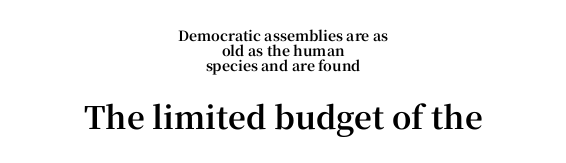
Q: Is the text bold? A: Yes.
Q: Is the text italic (slanted)? A: No, it is upright.
Q: Is the typeface a serif or a sans-serif typeface? A: Serif.
Q: Is the text underlined? A: No.
Q: How is the paragraph aligned? A: Centered.
Q: Is the spacing between letters normal or unusually wide? A: Normal.
Q: Is the spacing between lines tight, normal or loose? A: Tight.
Q: Which block of text is set in a larger size, the first (top) or the second (bottom)? A: The second (bottom) one.
Q: Width (condensed, normal, or wide)? A: Normal.
Q: Stroke contrast? A: High.
Q: x-height? A: Medium.
Q: Monospaced? A: No.
